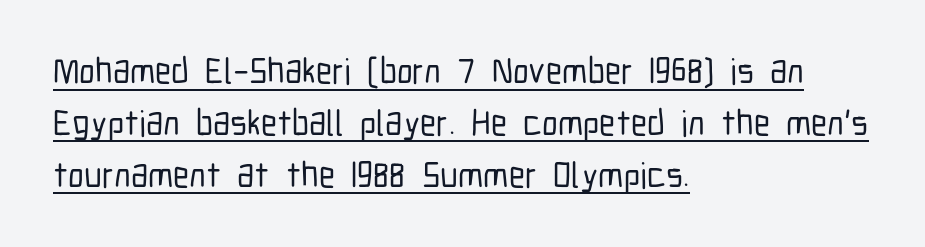
{"serif": "no", "italic": "no", "width": "condensed", "stroke_contrast": "low", "x_height": "medium", "monospaced": "no", "underline": "yes", "align": "left", "line_spacing": "normal", "line_spacing_ratio": 1.44, "letter_spacing": "normal", "letter_spacing_em": 0.0, "glyph_px": 36}
